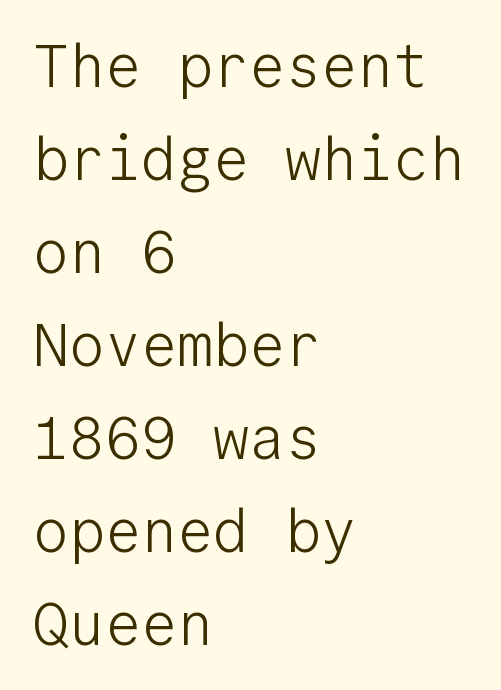
Students, observe: this is what conventionally led text looks like. Decoration check: the copy has no underline. What stands out about the letter spacing? Nothing — it is the standard amount. Posture: vertical. Is this a fixed-width face? Yes — each glyph sits in an identical cell.
